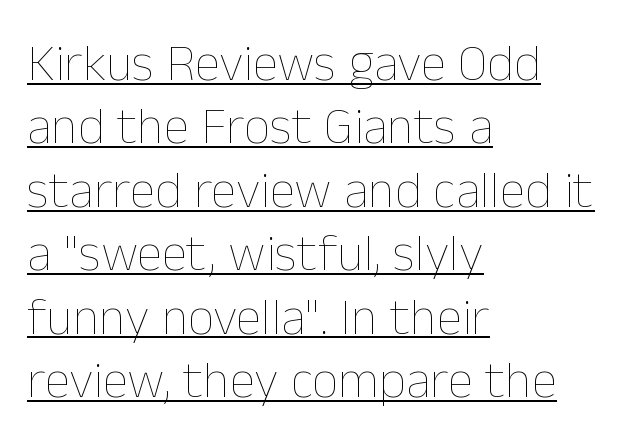
Q: Is the text bold? A: No.
Q: Is the text italic (slanted)? A: No, it is upright.
Q: Is the text underlined? A: Yes.
Q: How is the paragraph aligned? A: Left-aligned.
Q: Is the spacing between letters normal or unusually wide? A: Normal.
Q: Width (condensed, normal, or wide)? A: Normal.
Q: Stroke contrast? A: Low.
Q: x-height? A: Medium.
Q: Monospaced? A: No.
